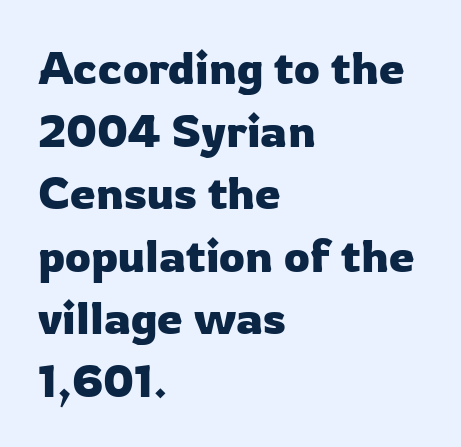
Nothing unusual about the tracking: characters are spaced as the font intends. In terms of leading, this rendering sits right in the middle. The passage shown is typed in a proportional face where columns would drift. When letters stand straight like this, we call the style roman or upright. Leftover space on each line is placed entirely after the last word. Underlining? Definitely not there.
